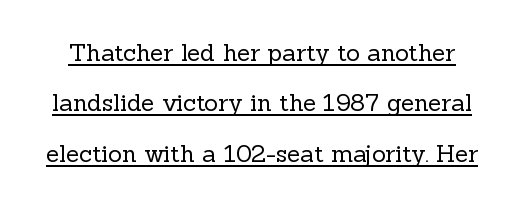
Q: Is the text bold? A: No.
Q: Is the text italic (slanted)? A: No, it is upright.
Q: Is the text underlined? A: Yes.
Q: Is the spacing between letters normal or unusually wide? A: Normal.
Q: Is the spacing between lines tight, normal or loose? A: Loose.
